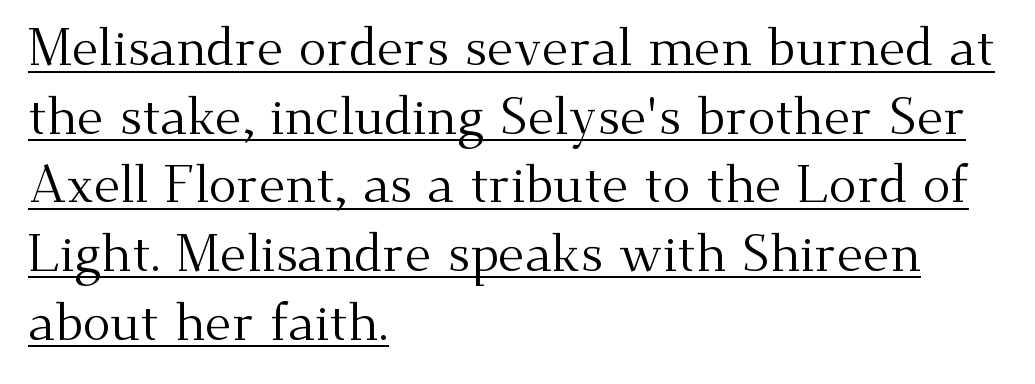
{"serif": "yes", "italic": "no", "bold": "no", "weight": "regular", "width": "normal", "stroke_contrast": "medium", "x_height": "small", "monospaced": "no", "underline": "yes", "align": "left", "line_spacing": "normal", "line_spacing_ratio": 1.32, "letter_spacing": "normal", "letter_spacing_em": 0.0, "glyph_px": 52}
